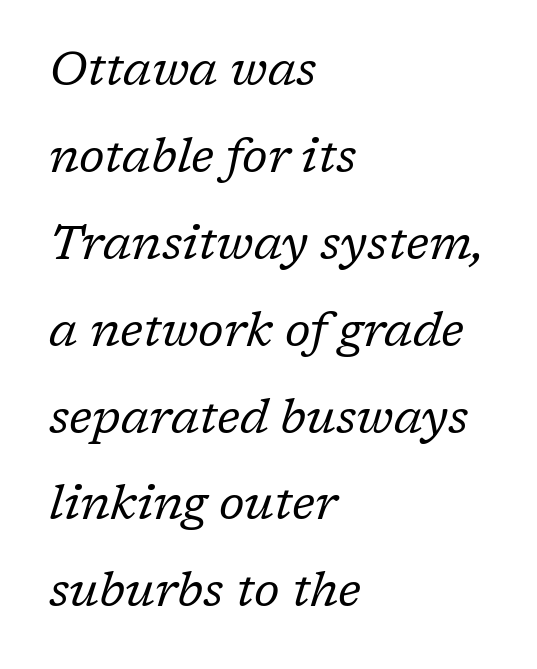
Q: Is the text bold? A: No.
Q: Is the text italic (slanted)? A: Yes, it leans right by about 17 degrees.
Q: Is the typeface a serif or a sans-serif typeface? A: Serif.
Q: Is the text underlined? A: No.
Q: How is the paragraph aligned? A: Left-aligned.
Q: Is the spacing between letters normal or unusually wide? A: Normal.
Q: Width (condensed, normal, or wide)? A: Normal.
Q: Stroke contrast? A: Low.
Q: x-height? A: Medium.
Q: Monospaced? A: No.
